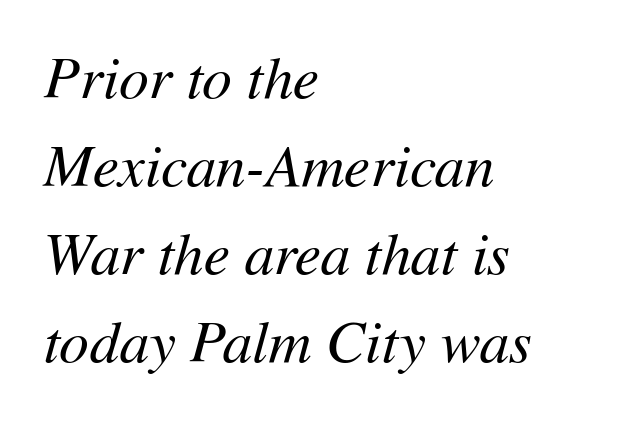
Q: Is the text bold? A: No.
Q: Is the text italic (slanted)? A: Yes, it leans right by about 11 degrees.
Q: Is the text underlined? A: No.
Q: How is the paragraph aligned? A: Left-aligned.
Q: Is the spacing between letters normal or unusually wide? A: Normal.
Q: Is the spacing between lines tight, normal or loose? A: Normal.
Q: Width (condensed, normal, or wide)? A: Normal.
Q: Stroke contrast? A: Medium.
Q: x-height? A: Medium.
Q: Monospaced? A: No.
